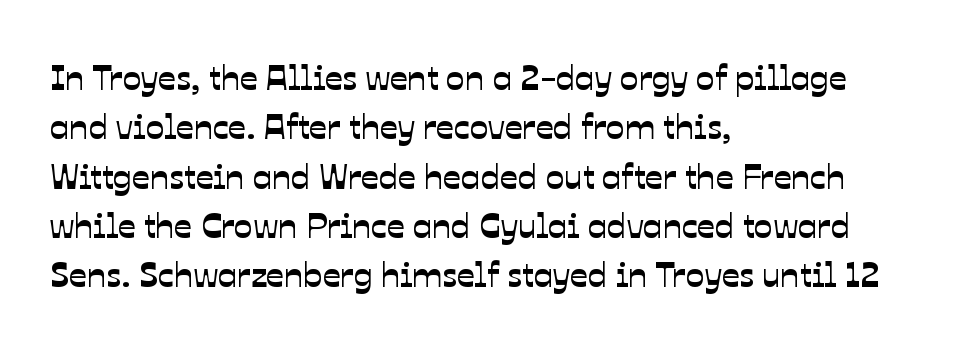
{"serif": "no", "width": "normal", "stroke_contrast": "low", "x_height": "medium", "monospaced": "no", "underline": "no", "align": "left", "line_spacing": "normal", "line_spacing_ratio": 1.41, "letter_spacing": "normal", "letter_spacing_em": 0.0, "glyph_px": 35}
